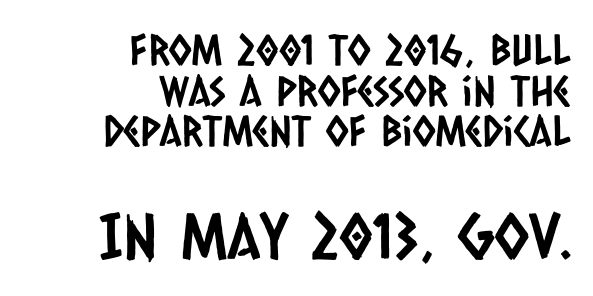
Q: Is the typeface a serif or a sans-serif typeface? A: Sans-serif.
Q: Is the text underlined? A: No.
Q: How is the paragraph aligned? A: Right-aligned.
Q: Is the spacing between letters normal or unusually wide? A: Normal.
Q: Is the spacing between lines tight, normal or loose? A: Tight.
Q: Which block of text is set in a larger size, the first (top) or the second (bottom)? A: The second (bottom) one.
Q: Width (condensed, normal, or wide)? A: Condensed.
Q: Stroke contrast? A: Low.
Q: x-height? A: Large.
Q: Monospaced? A: No.
